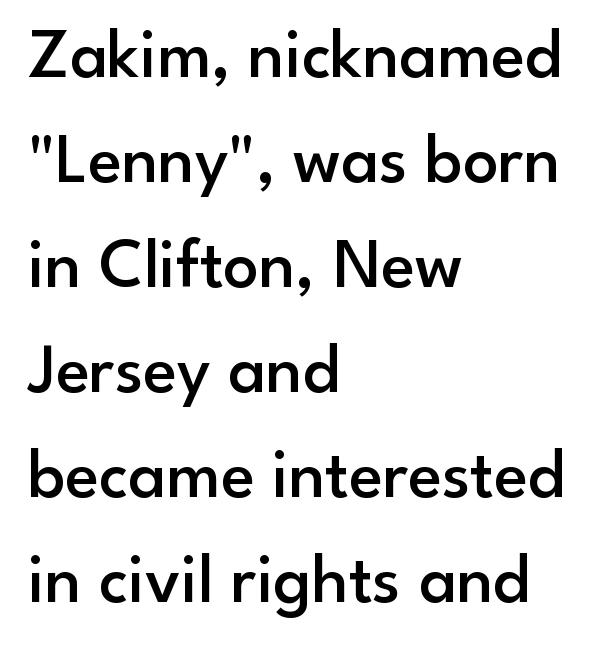
Tracking here is standard; glyphs follow each other at the usual distance. Rule under the text: the space is simply empty. Heft: intermediate — a semibold. Stroke terminals: plain, sans-serif.
